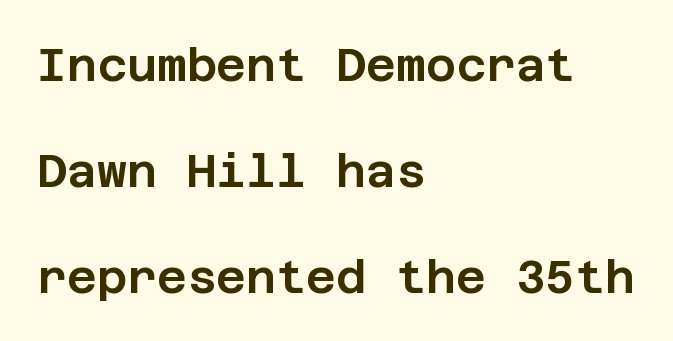
Grotesque or geometric, the face here clearly has no serifs. This is the regular roman posture of the typeface. The text block is weighted toward the left margin, trailing off unevenly rightward. Compared with typical body copy, the letter spacing here is the same. The glyphs are unaccompanied by any horizontal stroke below them.
